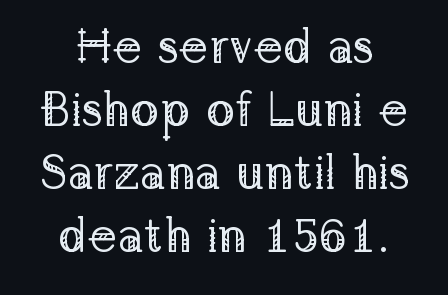
Honestly, the letter spacing is just normal — you wouldn't notice it. These lines stack symmetrically, like a column narrowing and widening about its center. Does the type have serifs? Yes, each stem ends in a small foot. In terms of posture, this sample is upright.
